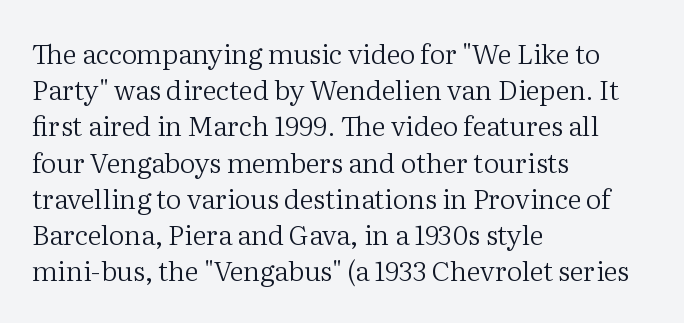
{"italic": "no", "bold": "no", "underline": "no", "align": "left", "line_spacing": "normal", "line_spacing_ratio": 1.34, "letter_spacing": "normal", "letter_spacing_em": 0.0, "glyph_px": 27}
